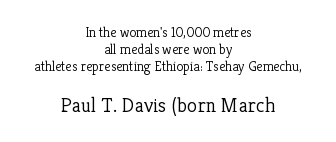
{"italic": "no", "bold": "no", "underline": "no", "align": "center", "line_spacing_ratio": 1.23, "letter_spacing": "normal", "letter_spacing_em": 0.0, "larger_block": "second", "size_ratio": 1.5, "glyph_px": 21}
